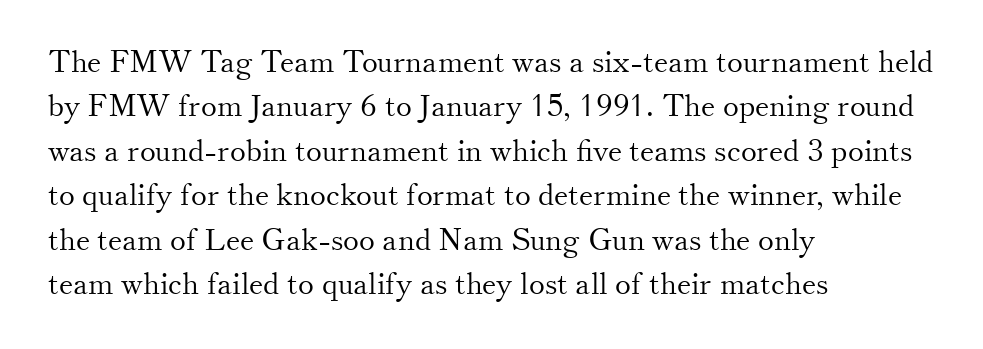
{"serif": "yes", "italic": "no", "bold": "no", "weight": "light", "width": "normal", "stroke_contrast": "medium", "x_height": "small", "monospaced": "no", "underline": "no", "align": "left", "line_spacing": "normal", "line_spacing_ratio": 1.48, "letter_spacing": "normal", "letter_spacing_em": 0.0, "glyph_px": 30}
